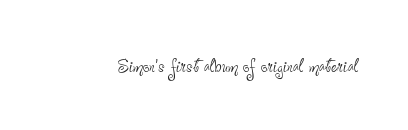
The image shows 23 px text type; set normal letter spacing, not underlined.
